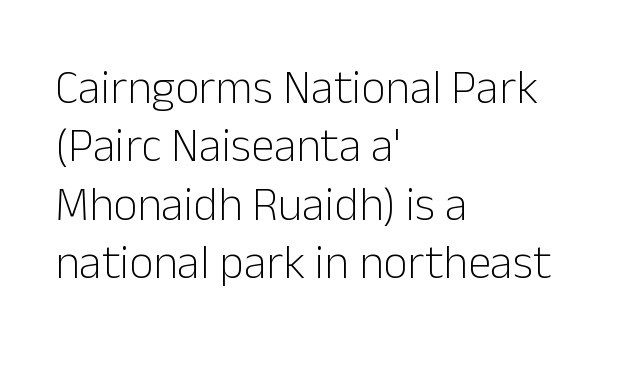
{"serif": "no", "italic": "no", "bold": "no", "weight": "light", "width": "normal", "stroke_contrast": "low", "x_height": "medium", "monospaced": "no", "underline": "no", "align": "left", "line_spacing_ratio": 1.24, "letter_spacing": "normal", "letter_spacing_em": 0.0, "glyph_px": 47}
